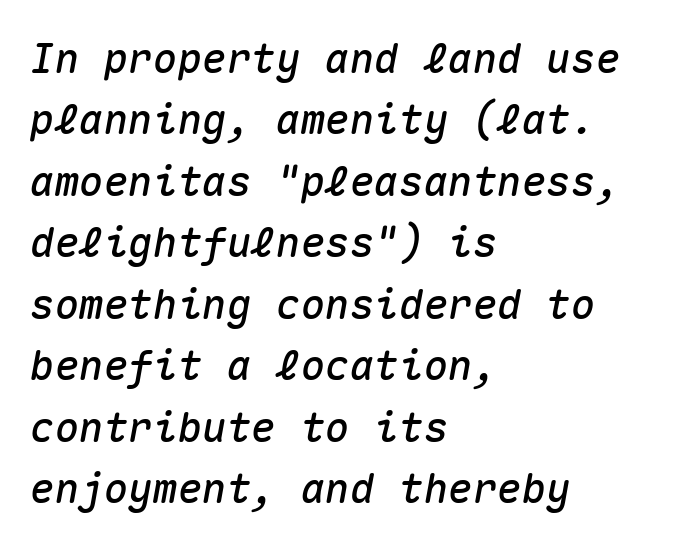
{"italic": "yes", "lean": "right", "slant_degrees": 10, "width": "normal", "stroke_contrast": "medium", "x_height": "medium", "monospaced": "yes", "underline": "no", "align": "left", "line_spacing": "normal", "line_spacing_ratio": 1.5, "letter_spacing": "normal", "letter_spacing_em": 0.0, "glyph_px": 41}
